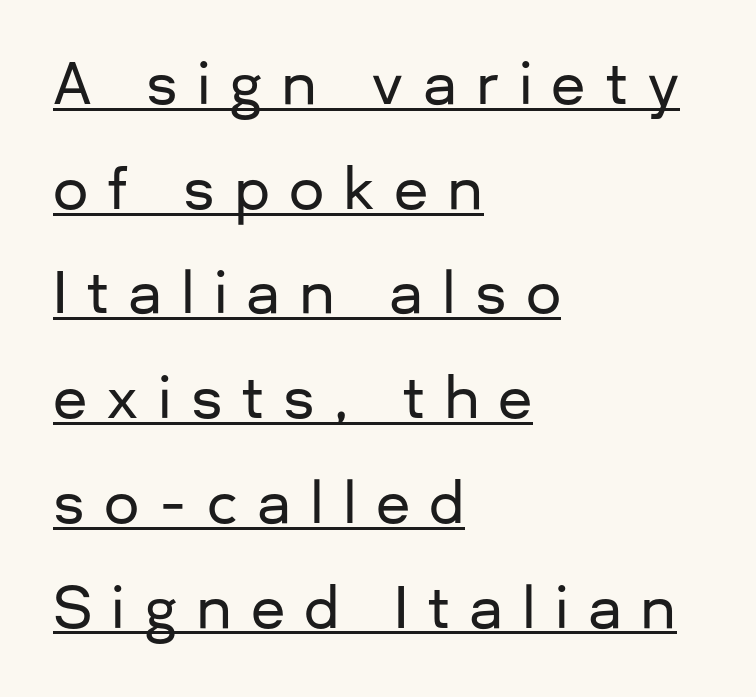
{"serif": "no", "italic": "no", "width": "normal", "stroke_contrast": "low", "x_height": "medium", "monospaced": "no", "underline": "yes", "align": "left", "line_spacing_ratio": 1.87, "letter_spacing": "wide", "letter_spacing_em": 0.34, "glyph_px": 56}
